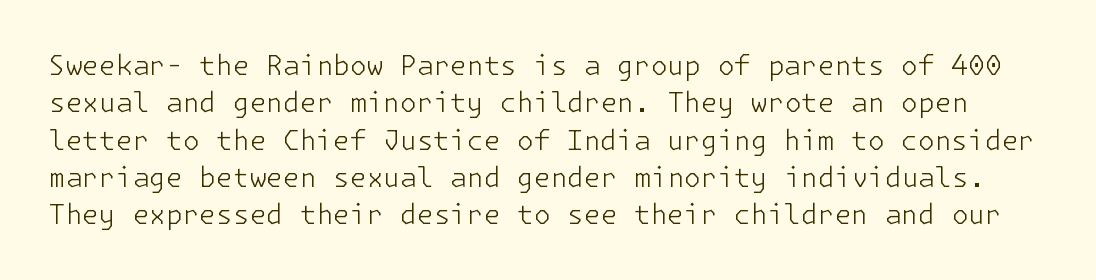
You can tell it's not italic because the verticals are truly vertical. The vertical gap from one line to the next is medium. Check the space under the baseline: it is left empty. Bold? No — there's no thickening of the strokes.
